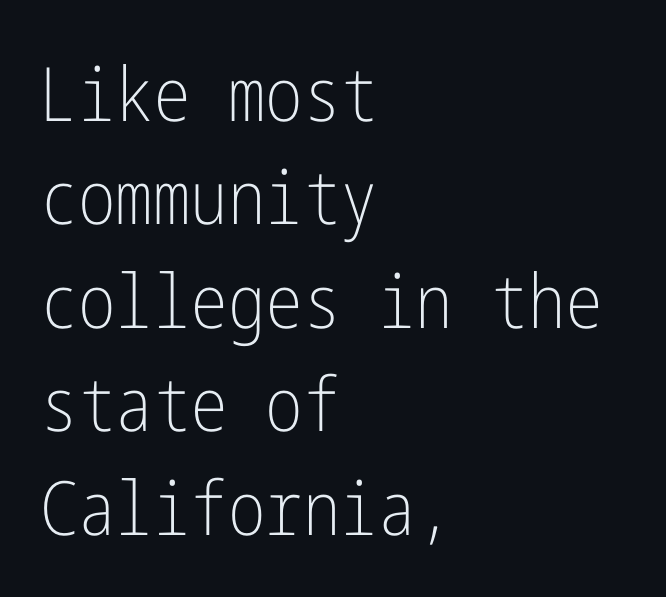
{"serif": "no", "italic": "no", "bold": "no", "weight": "light", "width": "condensed", "stroke_contrast": "low", "x_height": "medium", "underline": "no", "align": "left", "line_spacing": "normal", "line_spacing_ratio": 1.38, "letter_spacing": "normal", "letter_spacing_em": 0.0, "glyph_px": 75}
